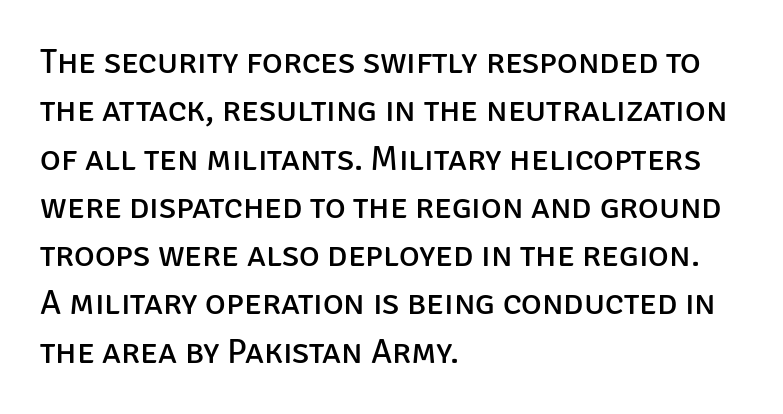
{"serif": "no", "italic": "no", "bold": "no", "weight": "regular", "width": "normal", "stroke_contrast": "low", "x_height": "large", "monospaced": "no", "underline": "no", "align": "left", "line_spacing": "normal", "line_spacing_ratio": 1.38, "letter_spacing": "normal", "letter_spacing_em": 0.0, "glyph_px": 35}
